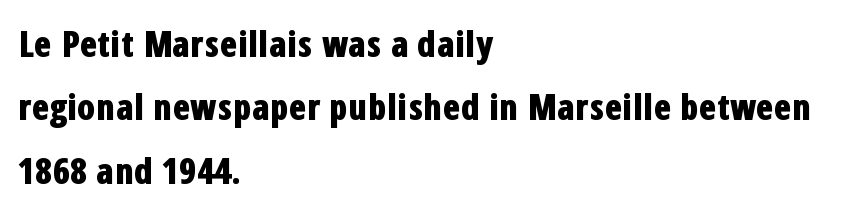
Q: Is the text bold? A: Yes.
Q: Is the text italic (slanted)? A: No, it is upright.
Q: Is the typeface a serif or a sans-serif typeface? A: Sans-serif.
Q: Is the text underlined? A: No.
Q: How is the paragraph aligned? A: Left-aligned.
Q: Is the spacing between letters normal or unusually wide? A: Normal.
Q: Width (condensed, normal, or wide)? A: Condensed.
Q: Stroke contrast? A: Low.
Q: x-height? A: Medium.
Q: Monospaced? A: No.
